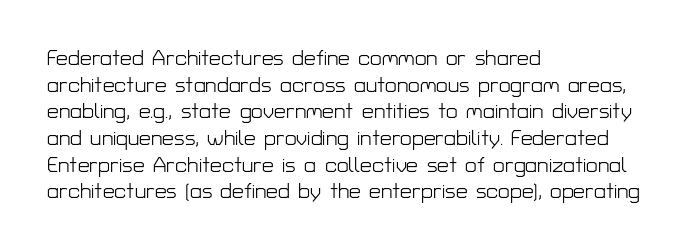
The image shows 21 px text type, upright; set left-aligned, normal line spacing (1.27x), normal letter spacing, not underlined.
